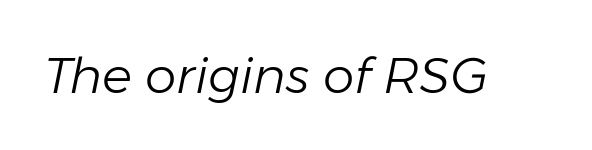
The image shows 50 px light type, italic (leaning right); set normal letter spacing, not underlined; low stroke contrast and a medium x-height.
